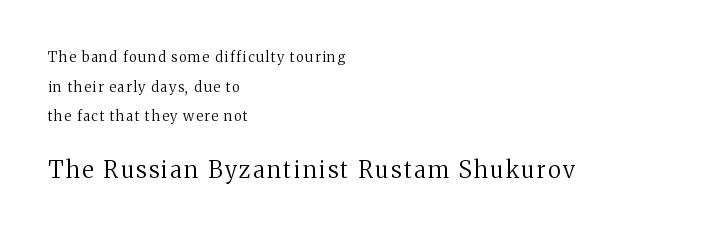
{"italic": "no", "bold": "no", "underline": "no", "align": "left", "line_spacing": "loose", "line_spacing_ratio": 2.11, "larger_block": "second", "size_ratio": 1.64, "glyph_px": 23}
